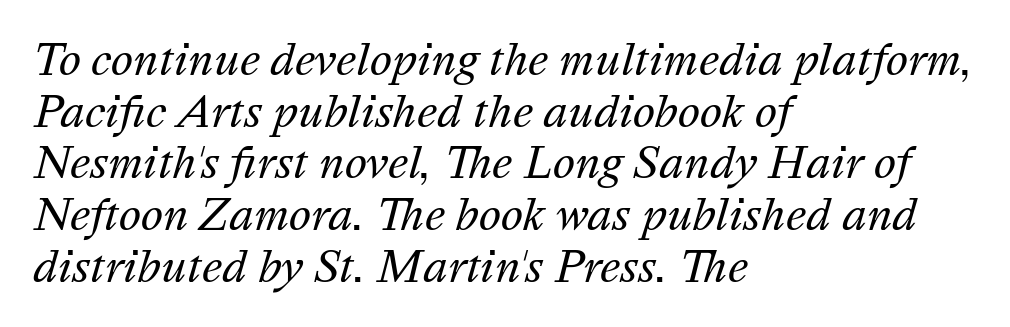
The image shows 42 px regular-weight type, italic (leaning right); set left-aligned, line spacing 1.23x, normal letter spacing, not underlined; medium stroke contrast and a medium x-height.
